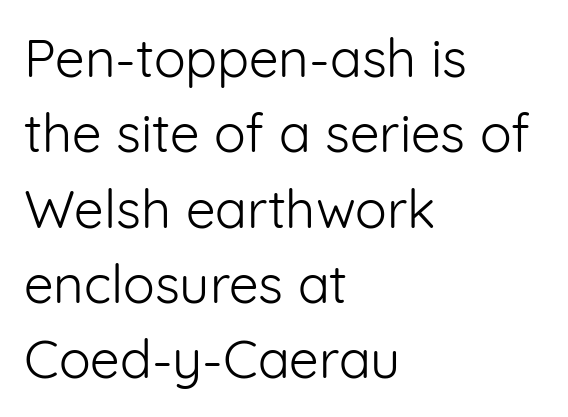
These lines are rendered in a variable-pitch font. Horizontally, the lines are justified to the leading edge only. The typeface chosen for these lines omits serifs. Lines of text with bare space underneath. Think standard paragraph weight, or any step lighter than that.
